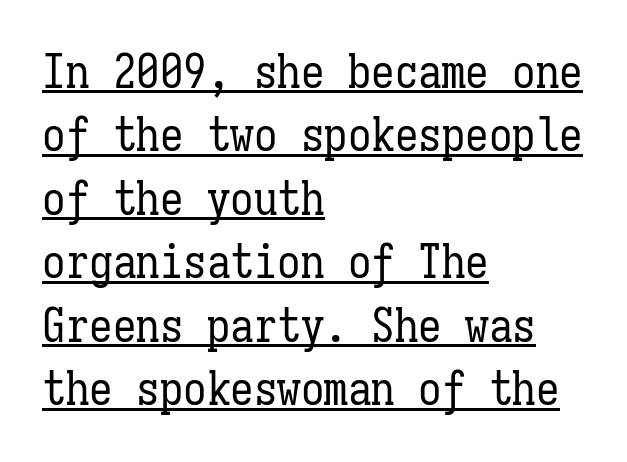
The image shows 47 px regular-weight, condensed type, upright, monospaced; set left-aligned, normal line spacing (1.35x), normal letter spacing, underlined; low stroke contrast and a medium x-height.
